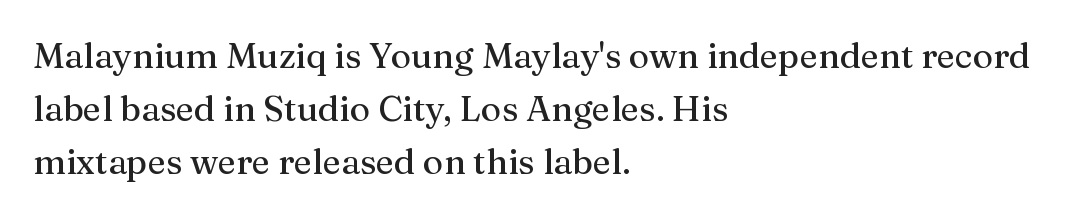
Proportional: the letters do not fall into vertical columns. Typographically, this falls in the serif category. The words here are not underlined. Typeset ragged right — the left edge is the straight one. You can tell it's not italic because the verticals are truly vertical.
